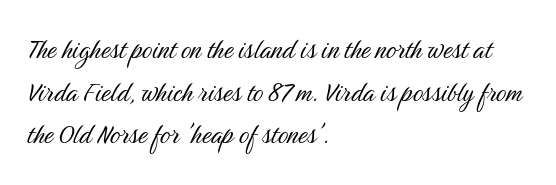
Q: Is the text bold? A: No.
Q: Is the text italic (slanted)? A: Yes.
Q: Is the typeface a serif or a sans-serif typeface? A: Sans-serif.
Q: Is the text underlined? A: No.
Q: How is the paragraph aligned? A: Left-aligned.
Q: Is the spacing between letters normal or unusually wide? A: Normal.
Q: Is the spacing between lines tight, normal or loose? A: Normal.
Q: Width (condensed, normal, or wide)? A: Condensed.
Q: Stroke contrast? A: Medium.
Q: x-height? A: Medium.
Q: Monospaced? A: No.
